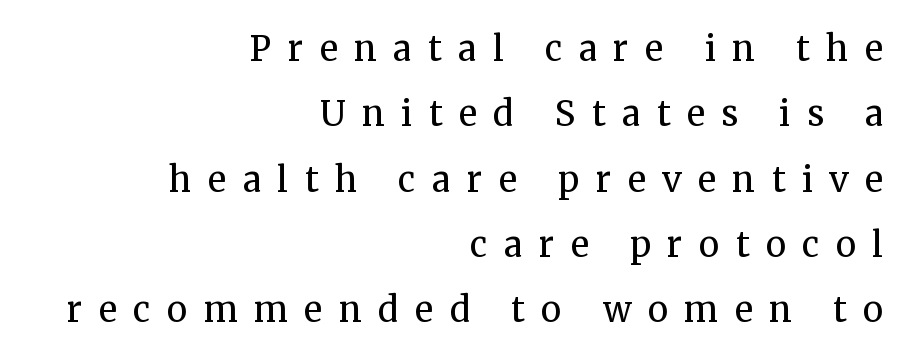
Font category for this specimen: serif. The rendering uses natural spacing where letterforms have individual widths. Words float on clear page, feet unadorned. Line endings align vertically; line beginnings do not.
